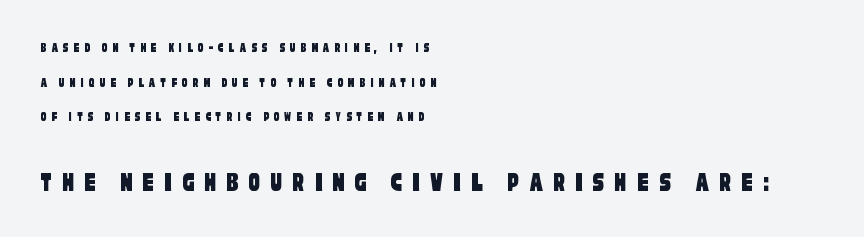
Q: Is the typeface a serif or a sans-serif typeface? A: Sans-serif.
Q: Is the text underlined? A: No.
Q: How is the paragraph aligned? A: Left-aligned.
Q: Is the spacing between letters normal or unusually wide? A: Unusually wide.
Q: Is the spacing between lines tight, normal or loose? A: Loose.
Q: Which block of text is set in a larger size, the first (top) or the second (bottom)? A: The second (bottom) one.
Q: Width (condensed, normal, or wide)? A: Condensed.
Q: Stroke contrast? A: Low.
Q: x-height? A: Large.
Q: Monospaced? A: No.
